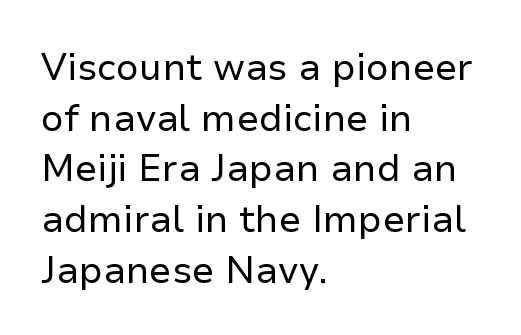
The image shows 37 px regular-weight sans-serif type, upright; set left-aligned, normal line spacing (1.37x), normal letter spacing, not underlined; low stroke contrast and a medium x-height.
